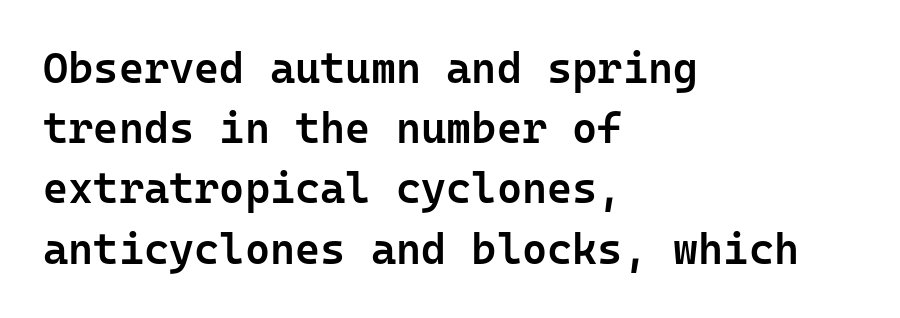
The image shows 43 px semibold sans-serif type, upright, monospaced; set left-aligned, normal line spacing (1.4x), normal letter spacing, not underlined; low stroke contrast and a medium x-height.
